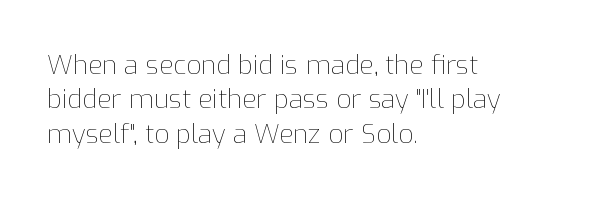
{"italic": "no", "bold": "no", "underline": "no", "align": "left", "line_spacing": "normal", "line_spacing_ratio": 1.32, "letter_spacing": "normal", "letter_spacing_em": 0.0, "glyph_px": 26}
